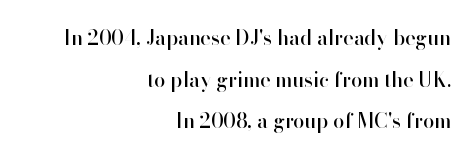
You could fit nearly another row in the gap between these rows. Check under the words: just untouched page. If you drew a line through each stem, it would be perfectly vertical. Inter-character spacing is left at the font's built-in metrics.
